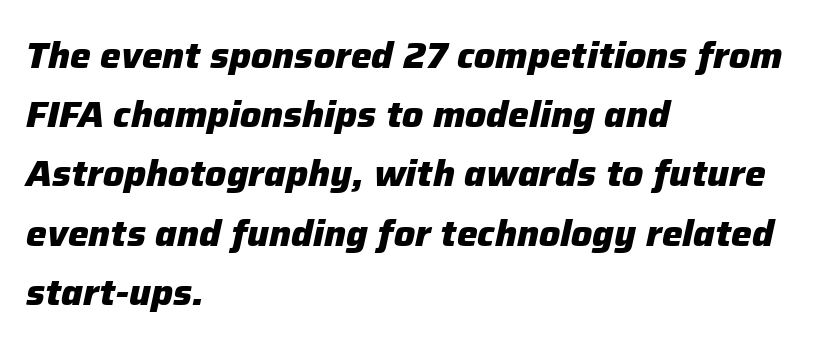
The image shows 37 px heavy type, italic (leaning right); set left-aligned, normal line spacing (1.6x), normal letter spacing, not underlined; low stroke contrast and a medium x-height.
